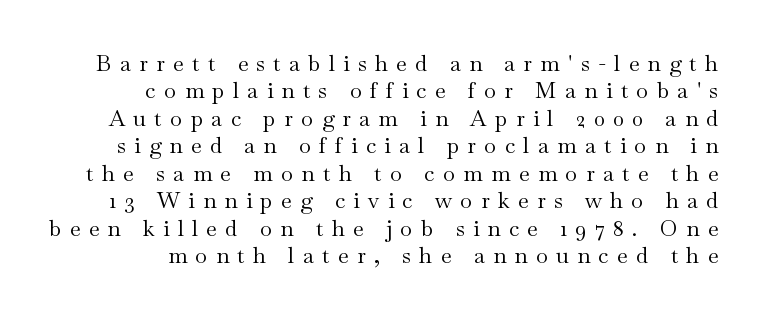
{"italic": "no", "bold": "no", "underline": "no", "line_spacing": "normal", "line_spacing_ratio": 1.25, "letter_spacing": "wide", "letter_spacing_em": 0.38, "glyph_px": 22}
